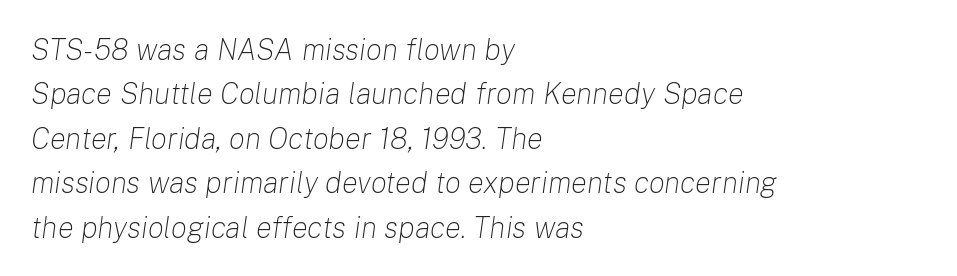
The image shows 30 px light type, italic (leaning right); set left-aligned, normal line spacing (1.48x), normal letter spacing, not underlined; low stroke contrast and a medium x-height.
